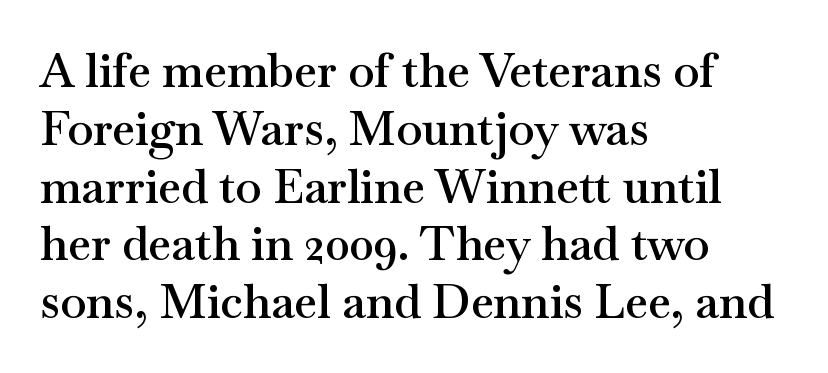
The image shows 47 px semibold, wide serif type, upright; set left-aligned, line spacing 1.23x, normal letter spacing, not underlined; medium stroke contrast and a small x-height.
